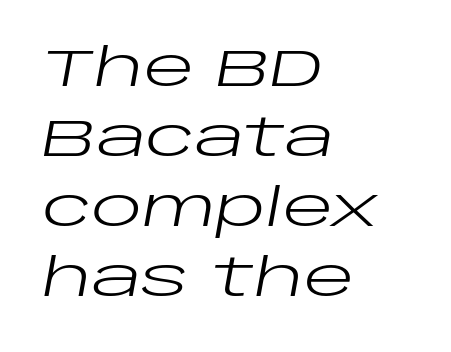
The passage shown stacks its lines at a standard gap. The passage shown is not underscored anywhere. Letter spacing: default. The passage shown is not bold in any degree. This sample has the flowing, uneven cadence of proportional lettering.
